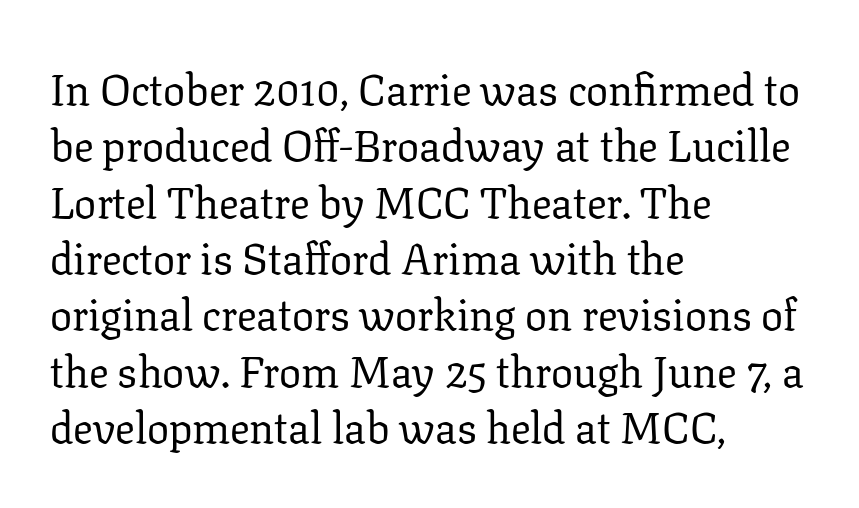
{"serif": "yes", "italic": "no", "bold": "no", "weight": "regular", "width": "normal", "stroke_contrast": "low", "x_height": "medium", "monospaced": "no", "underline": "no", "align": "left", "line_spacing": "normal", "line_spacing_ratio": 1.28, "letter_spacing": "normal", "letter_spacing_em": 0.0, "glyph_px": 44}
